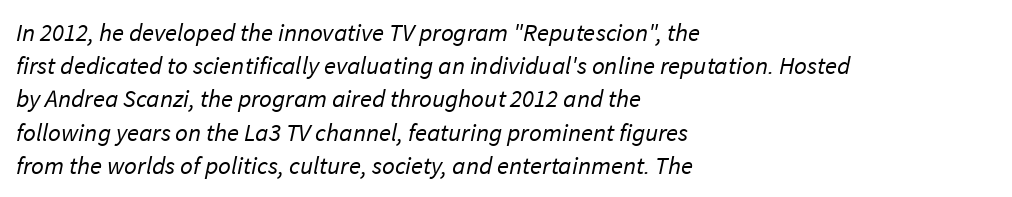
The image shows 25 px text type; set left-aligned, normal line spacing (1.33x), normal letter spacing, not underlined.
